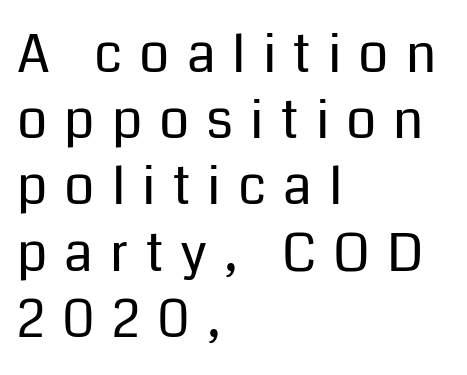
{"serif": "no", "italic": "no", "bold": "no", "weight": "regular", "width": "normal", "stroke_contrast": "low", "x_height": "medium", "monospaced": "no", "underline": "no", "align": "left", "line_spacing": "normal", "line_spacing_ratio": 1.25, "letter_spacing": "wide", "letter_spacing_em": 0.32, "glyph_px": 53}
